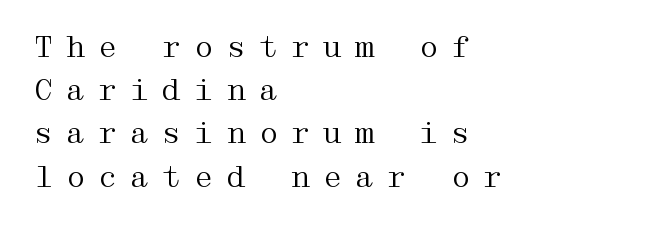
Q: Is the text bold? A: No.
Q: Is the text italic (slanted)? A: No, it is upright.
Q: Is the typeface a serif or a sans-serif typeface? A: Serif.
Q: Is the text underlined? A: No.
Q: How is the paragraph aligned? A: Left-aligned.
Q: Is the spacing between letters normal or unusually wide? A: Unusually wide.
Q: Is the spacing between lines tight, normal or loose? A: Normal.
Q: Width (condensed, normal, or wide)? A: Wide.
Q: Stroke contrast? A: Medium.
Q: x-height? A: Medium.
